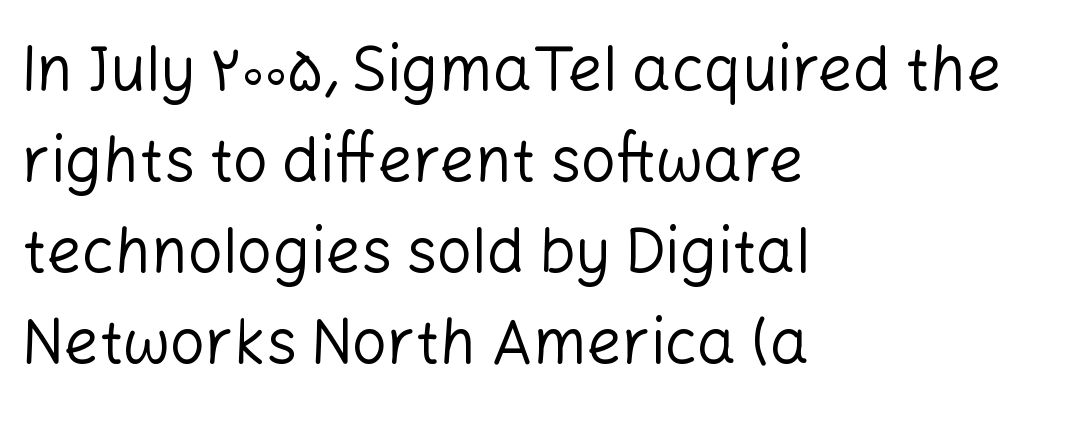
Q: Is the text bold? A: No.
Q: Is the text italic (slanted)? A: No, it is upright.
Q: Is the typeface a serif or a sans-serif typeface? A: Sans-serif.
Q: Is the text underlined? A: No.
Q: How is the paragraph aligned? A: Left-aligned.
Q: Is the spacing between letters normal or unusually wide? A: Normal.
Q: Is the spacing between lines tight, normal or loose? A: Normal.
Q: Width (condensed, normal, or wide)? A: Normal.
Q: Stroke contrast? A: Low.
Q: x-height? A: Medium.
Q: Monospaced? A: No.
